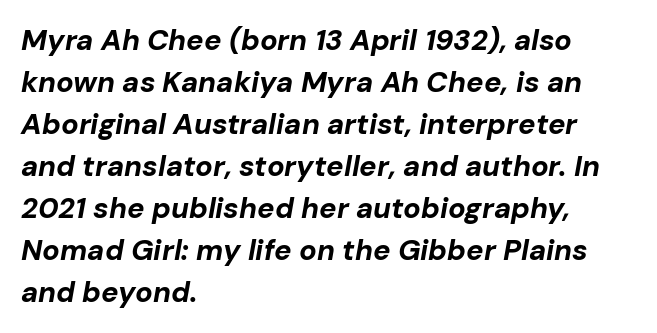
The image shows 29 px bold type, italic (leaning right); set left-aligned, normal line spacing (1.45x), normal letter spacing, not underlined; low stroke contrast and a medium x-height.
